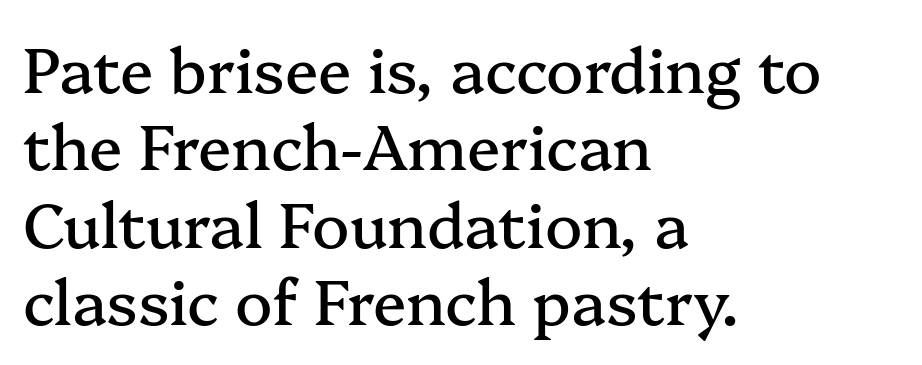
Font category for this specimen: serif. The text block is weighted toward the left margin, trailing off unevenly rightward. The rendering uses natural spacing where letterforms have individual widths. Words float on clear page, feet unadorned.
